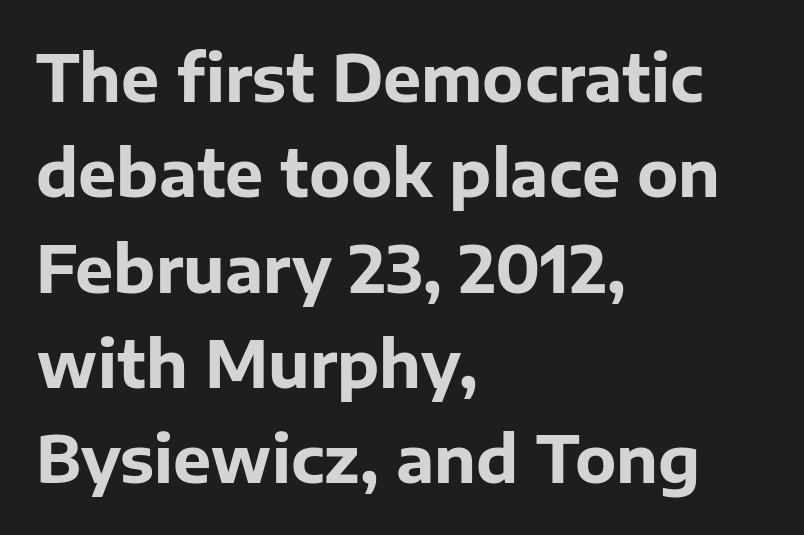
Q: Is the text bold? A: Yes.
Q: Is the text italic (slanted)? A: No, it is upright.
Q: Is the typeface a serif or a sans-serif typeface? A: Sans-serif.
Q: Is the text underlined? A: No.
Q: How is the paragraph aligned? A: Left-aligned.
Q: Is the spacing between letters normal or unusually wide? A: Normal.
Q: Is the spacing between lines tight, normal or loose? A: Normal.
Q: Width (condensed, normal, or wide)? A: Normal.
Q: Stroke contrast? A: Low.
Q: x-height? A: Medium.
Q: Monospaced? A: No.
